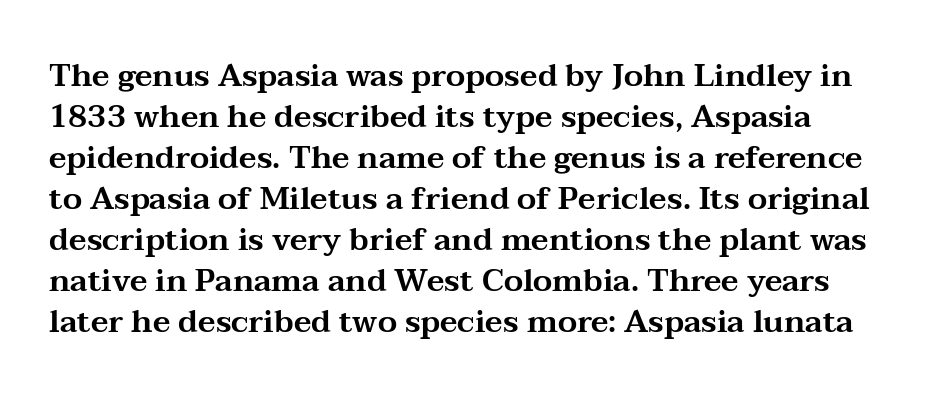
Q: Is the text italic (slanted)? A: No, it is upright.
Q: Is the typeface a serif or a sans-serif typeface? A: Serif.
Q: Is the text underlined? A: No.
Q: Is the spacing between letters normal or unusually wide? A: Normal.
Q: Is the spacing between lines tight, normal or loose? A: Normal.
Q: Width (condensed, normal, or wide)? A: Wide.
Q: Stroke contrast? A: Medium.
Q: x-height? A: Medium.
Q: Monospaced? A: No.
